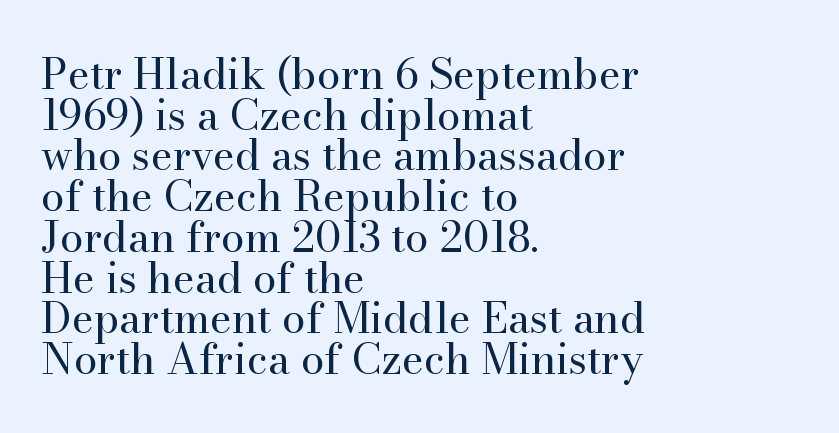
Tightly led — the rows are bunched. Typeset ragged right — the left edge is the straight one. Is this a heavy cut? Hardly; it is regular or lighter. These lines keep a tight, regular rhythm from letter to letter. Underlining? Definitely not there. Here the designer chose a conventional face with non-uniform glyph widths.
